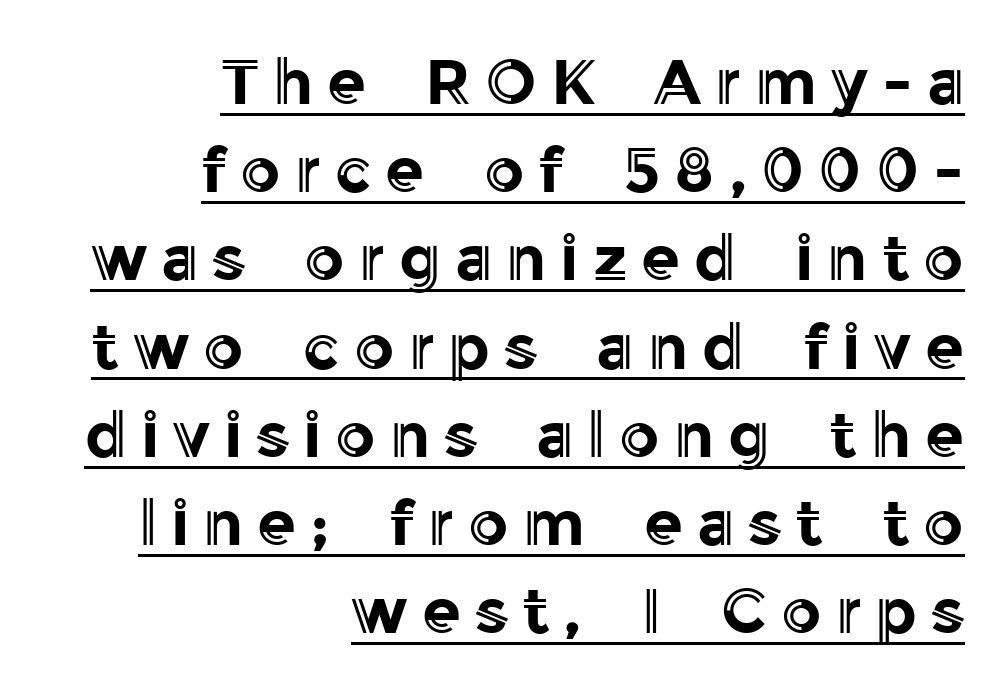
Q: Is the text italic (slanted)? A: No, it is upright.
Q: Is the text underlined? A: Yes.
Q: How is the paragraph aligned? A: Right-aligned.
Q: Is the spacing between letters normal or unusually wide? A: Unusually wide.
Q: Is the spacing between lines tight, normal or loose? A: Normal.
Q: Width (condensed, normal, or wide)? A: Normal.
Q: x-height? A: Medium.
Q: Monospaced? A: No.
